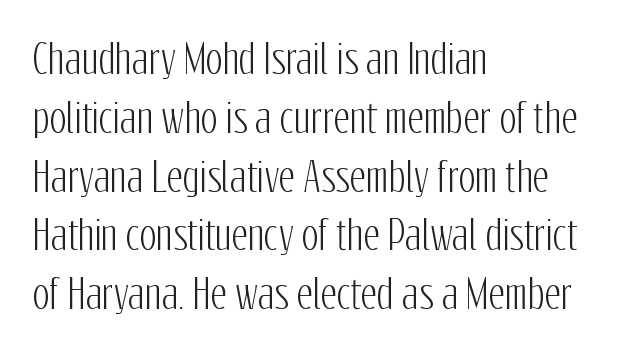
The image shows 40 px condensed sans-serif type, upright; set left-aligned, normal line spacing (1.47x), normal letter spacing, not underlined; low stroke contrast and a medium x-height.
